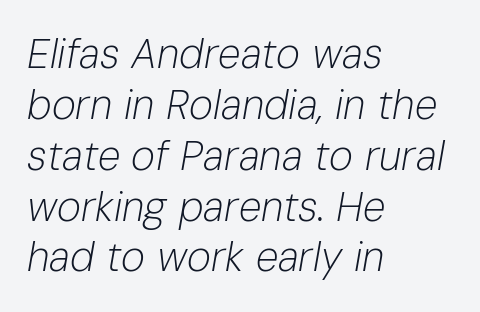
The image shows 41 px light type, italic (leaning right); set left-aligned, line spacing 1.24x, normal letter spacing, not underlined; low stroke contrast and a medium x-height.
